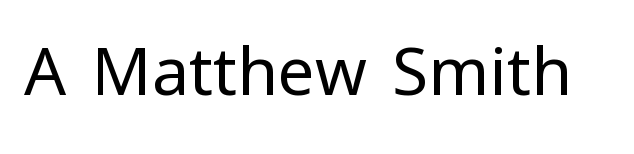
Stroke terminals: plain, sans-serif. Does the lettering tilt? It doesn't — this is upright. What stands out about the letter spacing? Nothing — it is the standard amount. The specimen omits any rule beneath the text block's lines.
